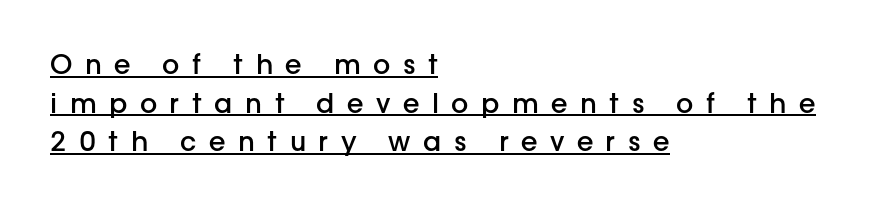
The rendering uses a semibold face; strokes are thickened but not to full bold. Quick note: underline on. Letter spacing: wide. The vertical gap from one line to the next is medium.
